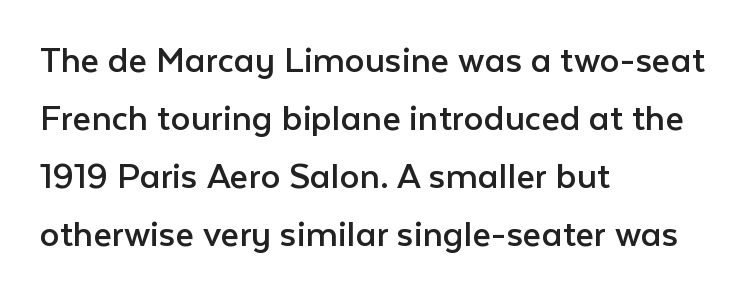
Q: Is the text bold? A: No.
Q: Is the text italic (slanted)? A: No, it is upright.
Q: Is the typeface a serif or a sans-serif typeface? A: Sans-serif.
Q: Is the text underlined? A: No.
Q: How is the paragraph aligned? A: Left-aligned.
Q: Is the spacing between letters normal or unusually wide? A: Normal.
Q: Is the spacing between lines tight, normal or loose? A: Normal.
Q: Width (condensed, normal, or wide)? A: Normal.
Q: Stroke contrast? A: Low.
Q: x-height? A: Medium.
Q: Monospaced? A: No.
